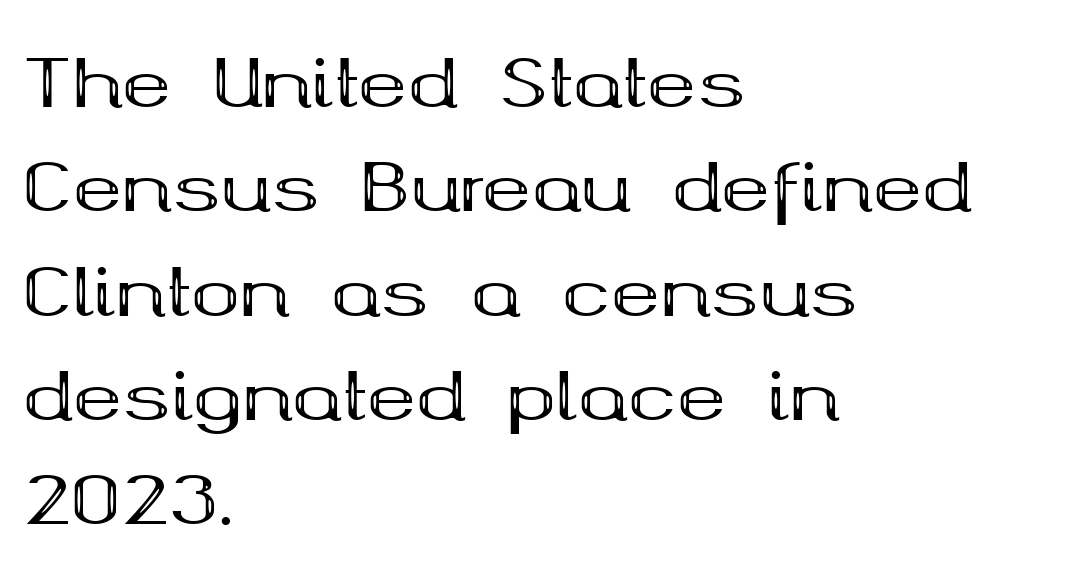
Q: Is the text bold? A: Yes.
Q: Is the text italic (slanted)? A: No, it is upright.
Q: Is the typeface a serif or a sans-serif typeface? A: Serif.
Q: Is the text underlined? A: No.
Q: How is the paragraph aligned? A: Left-aligned.
Q: Is the spacing between letters normal or unusually wide? A: Normal.
Q: Is the spacing between lines tight, normal or loose? A: Normal.
Q: Width (condensed, normal, or wide)? A: Wide.
Q: Stroke contrast? A: Medium.
Q: x-height? A: Medium.
Q: Monospaced? A: No.
